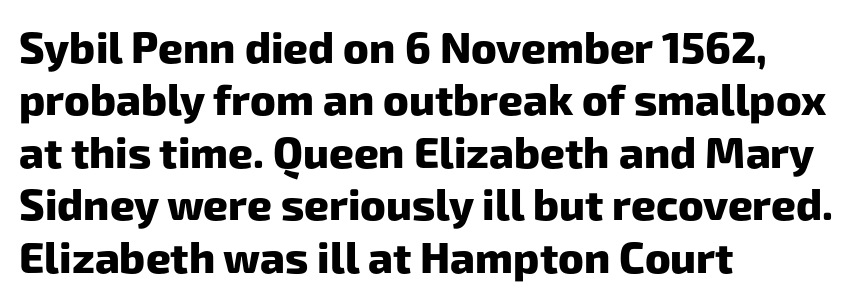
{"serif": "no", "bold": "yes", "weight": "heavy", "width": "normal", "stroke_contrast": "low", "x_height": "medium", "monospaced": "no", "underline": "no", "align": "left", "line_spacing_ratio": 1.22, "letter_spacing": "normal", "letter_spacing_em": 0.0, "glyph_px": 43}
